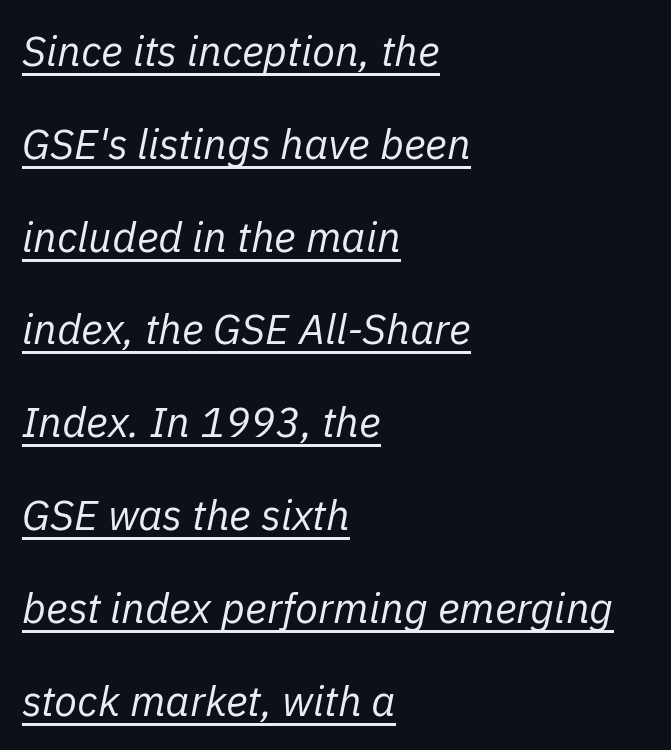
The image shows 42 px regular-weight type, italic (leaning right); set left-aligned, loose line spacing (2.21x), normal letter spacing, underlined; low stroke contrast and a medium x-height.
